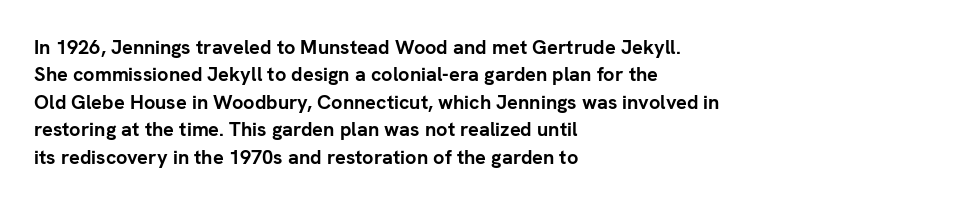
Q: Is the text bold? A: Yes.
Q: Is the text italic (slanted)? A: No, it is upright.
Q: Is the text underlined? A: No.
Q: How is the paragraph aligned? A: Left-aligned.
Q: Is the spacing between letters normal or unusually wide? A: Normal.
Q: Is the spacing between lines tight, normal or loose? A: Normal.
